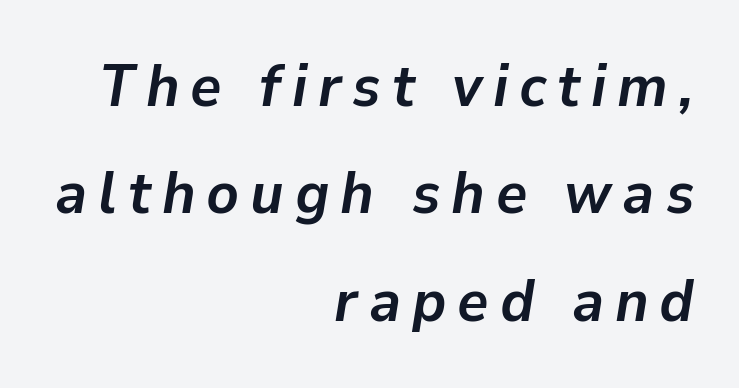
The image shows 60 px semibold type, italic (leaning right); set right-aligned, line spacing 1.79x, not underlined; low stroke contrast and a medium x-height.
